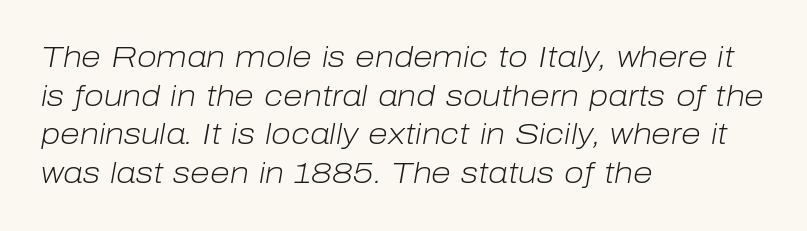
{"italic": "yes", "lean": "right", "slant_degrees": 10, "bold": "no", "weight": "light", "width": "normal", "stroke_contrast": "low", "x_height": "medium", "monospaced": "no", "underline": "no", "align": "left", "line_spacing": "normal", "line_spacing_ratio": 1.33, "letter_spacing": "normal", "letter_spacing_em": 0.0, "glyph_px": 29}
